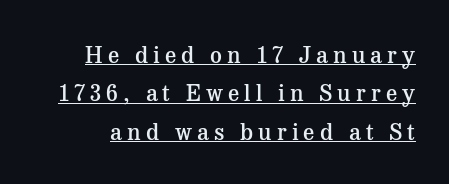
The image shows 23 px text type, upright; set normal line spacing (1.67x), unusually wide letter spacing (+0.22 em), underlined.
